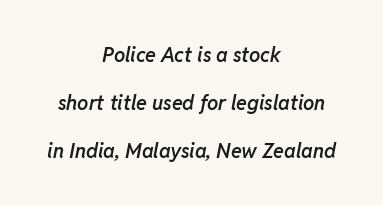
{"italic": "yes", "lean": "right", "slant_degrees": 11, "bold": "semi", "underline": "no", "align": "center", "line_spacing": "loose", "line_spacing_ratio": 2.39, "letter_spacing": "normal", "letter_spacing_em": 0.0, "glyph_px": 20}
